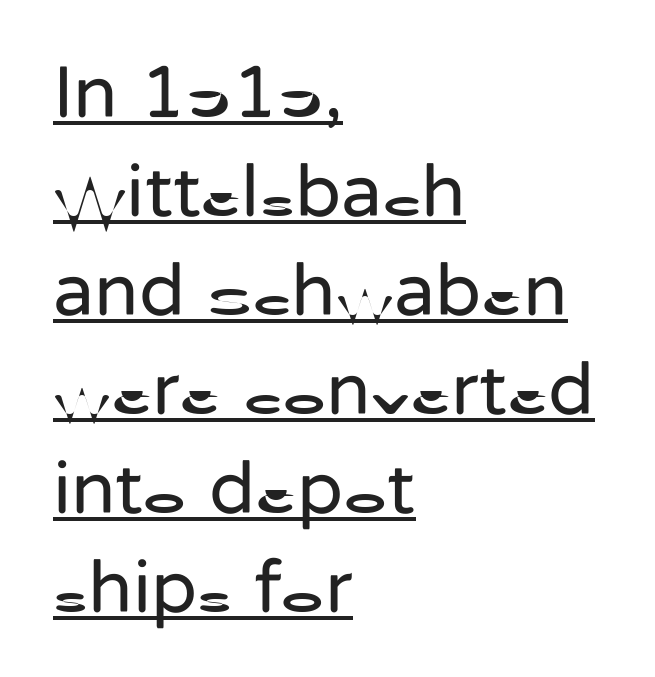
Is there any slant? The stems are plumb. You could call the tracking neutral — neither tight nor loose. Think of a printed novel: that variable character pitch is what you see here. No feet cap the strokes, marking this as sans-serif type.
